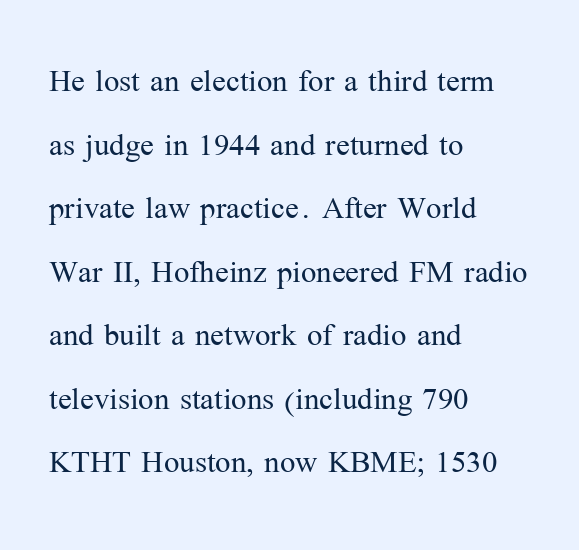
{"serif": "yes", "italic": "no", "bold": "no", "weight": "light", "width": "normal", "stroke_contrast": "medium", "x_height": "medium", "monospaced": "no", "underline": "no", "align": "left", "line_spacing": "normal", "line_spacing_ratio": 1.55, "letter_spacing": "normal", "letter_spacing_em": 0.0, "glyph_px": 41}
